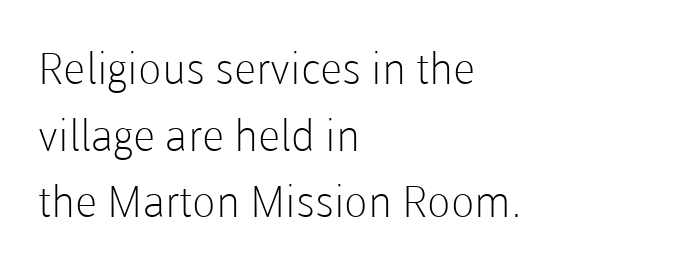
{"serif": "no", "italic": "no", "bold": "no", "weight": "light", "width": "normal", "stroke_contrast": "low", "x_height": "medium", "monospaced": "no", "underline": "no", "align": "left", "line_spacing": "normal", "line_spacing_ratio": 1.55, "letter_spacing": "normal", "letter_spacing_em": 0.0, "glyph_px": 43}
